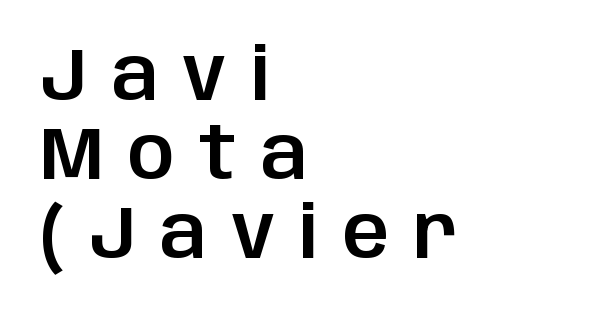
{"serif": "no", "italic": "no", "width": "normal", "stroke_contrast": "low", "x_height": "large", "monospaced": "no", "underline": "no", "align": "left", "line_spacing": "tight", "line_spacing_ratio": 1.08, "letter_spacing": "wide", "letter_spacing_em": 0.33, "glyph_px": 73}
